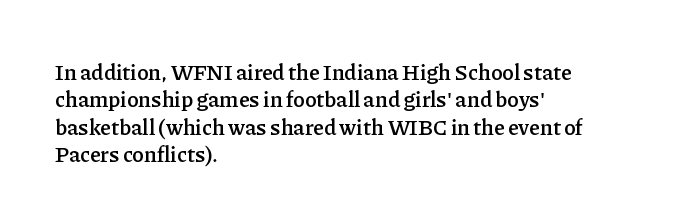
{"italic": "no", "bold": "semi", "underline": "no", "align": "left", "line_spacing_ratio": 1.24, "letter_spacing": "normal", "letter_spacing_em": 0.0, "glyph_px": 22}
